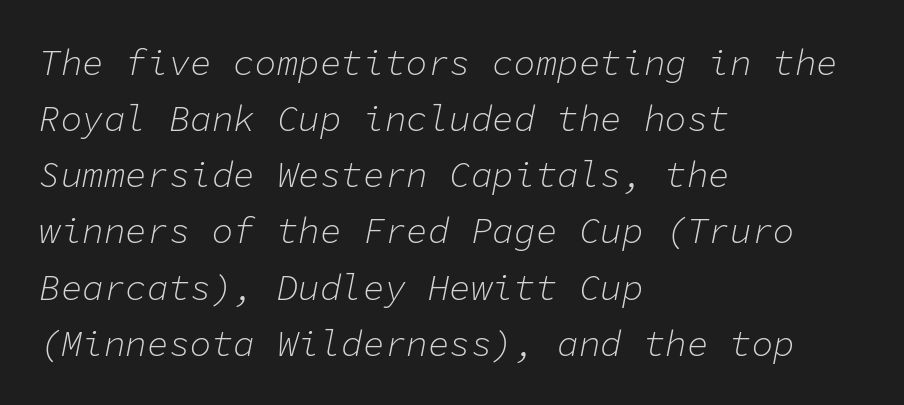
The image shows 36 px light type, italic (leaning right), monospaced; set left-aligned, normal line spacing (1.56x), normal letter spacing, not underlined; low stroke contrast and a medium x-height.
